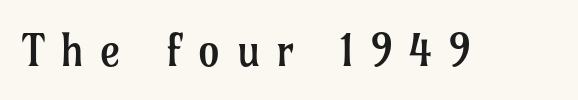
Varying glyph widths throughout — classic text-font behaviour. A typesetter would label this face a serif. The typesetting does not lean heavy: it is not bold. The horizontal fit of the characters is loose and conspicuously gappy. This rendering features lettering with no underline.
